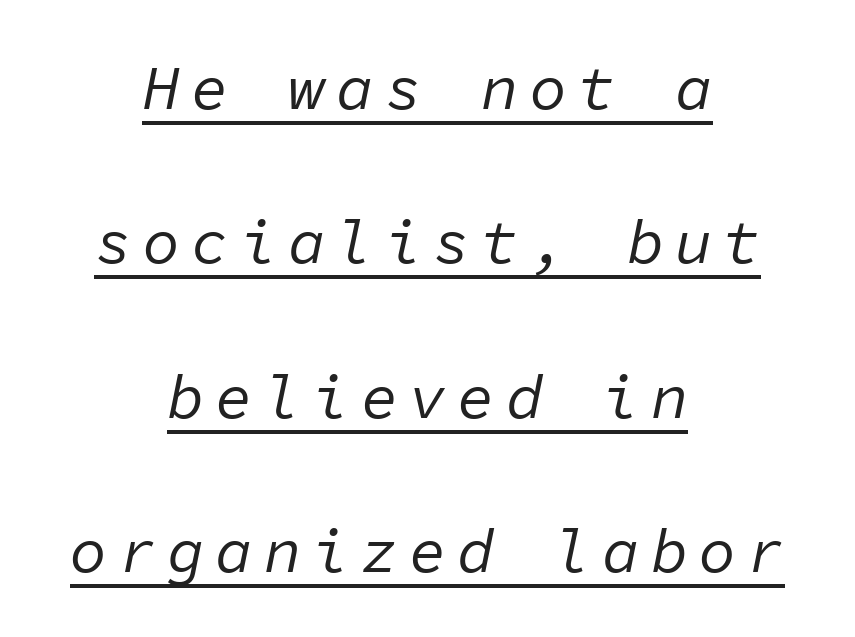
{"italic": "yes", "lean": "right", "slant_degrees": 11, "bold": "no", "weight": "regular", "width": "normal", "stroke_contrast": "low", "x_height": "medium", "monospaced": "yes", "underline": "yes", "align": "center", "line_spacing": "loose", "line_spacing_ratio": 2.49, "glyph_px": 62}
